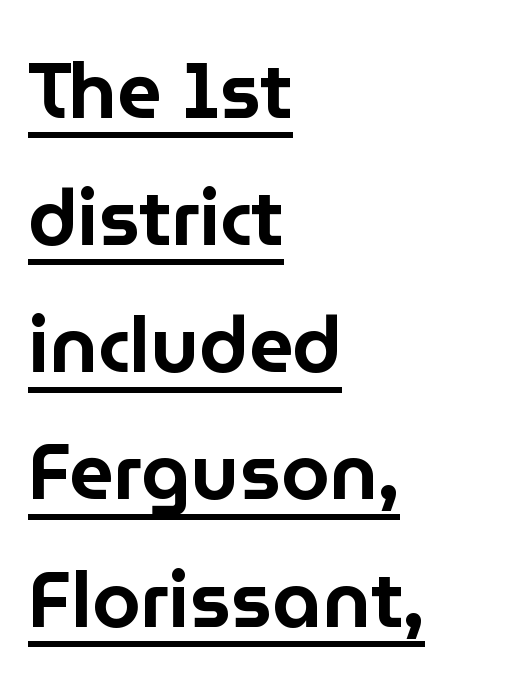
To sum up the face: it is a sans, with no serifs. Compared with typical body copy, the letter spacing here is the same. The typesetter has applied underlining to the passage shown. The setting favours the left margin, as ordinary paragraphs usually do.
